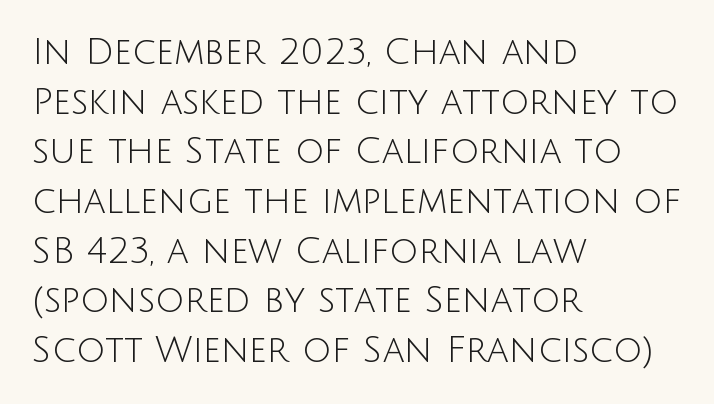
Q: Is the text bold? A: No.
Q: Is the text italic (slanted)? A: No, it is upright.
Q: Is the typeface a serif or a sans-serif typeface? A: Sans-serif.
Q: Is the text underlined? A: No.
Q: How is the paragraph aligned? A: Left-aligned.
Q: Is the spacing between letters normal or unusually wide? A: Normal.
Q: Is the spacing between lines tight, normal or loose? A: Normal.
Q: Width (condensed, normal, or wide)? A: Normal.
Q: Stroke contrast? A: Low.
Q: x-height? A: Large.
Q: Monospaced? A: No.
